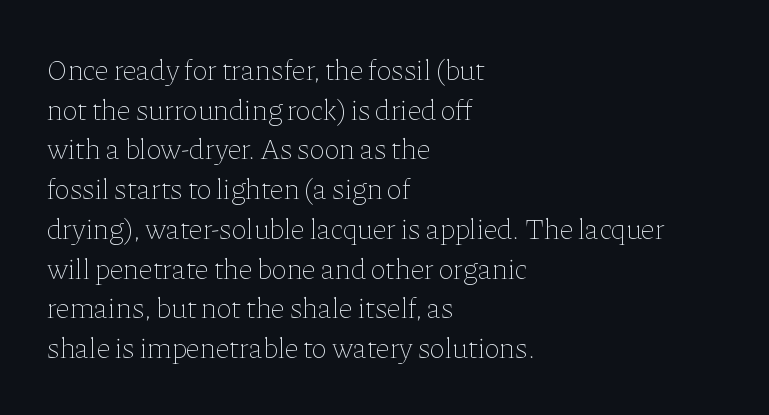
{"italic": "no", "bold": "no", "weight": "thin", "width": "normal", "stroke_contrast": "low", "x_height": "medium", "monospaced": "no", "underline": "no", "align": "left", "line_spacing": "normal", "line_spacing_ratio": 1.37, "letter_spacing": "normal", "letter_spacing_em": 0.0, "glyph_px": 29}
